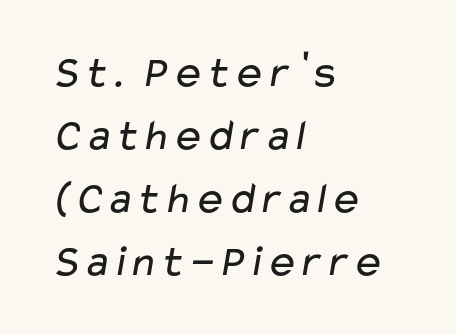
If you measured baseline to baseline, you'd find a middling distance. The type family on display is of the sans-serif kind. Where is the straight margin? On the left. Observe the ordinary spacing: letters are neighbours, not strangers. A typesetter would call this proportional, since set widths differ per character.
